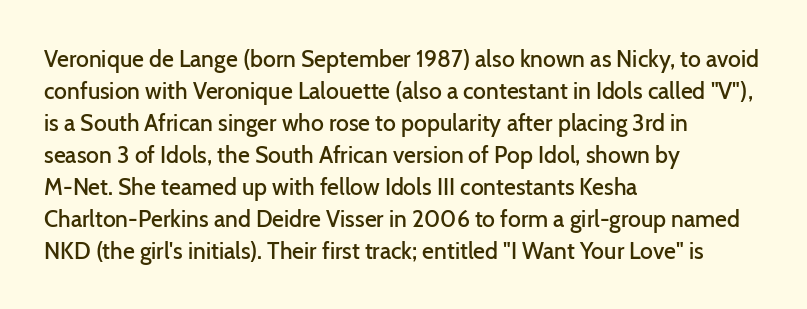
The image shows 23 px text type, upright; set left-aligned, normal line spacing (1.39x), normal letter spacing, not underlined.
